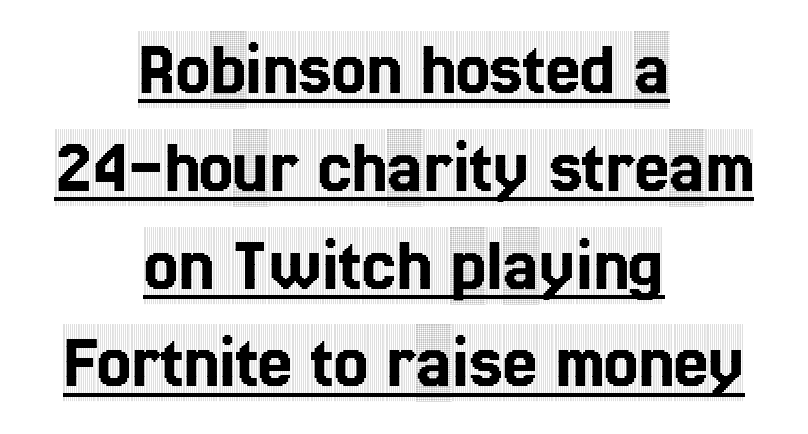
Q: Is the text italic (slanted)? A: No, it is upright.
Q: Is the typeface a serif or a sans-serif typeface? A: Serif.
Q: Is the text underlined? A: Yes.
Q: How is the paragraph aligned? A: Centered.
Q: Is the spacing between letters normal or unusually wide? A: Normal.
Q: Is the spacing between lines tight, normal or loose? A: Normal.
Q: Width (condensed, normal, or wide)? A: Condensed.
Q: x-height? A: Large.
Q: Monospaced? A: No.
